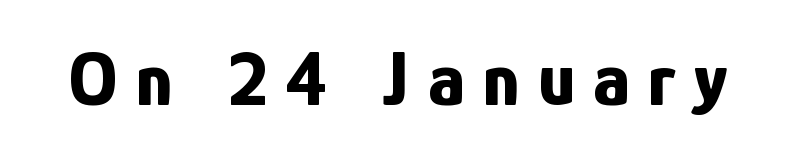
How are the letters spaced? Widely, with obvious added tracking. Do the letters lean? They stand straight. The face used here is proportionally spaced, like ordinary book or web type. The rendering shows plain stroke endings on the letterforms — a sans-serif design. The characters look thick and weighty, a clear bold.
